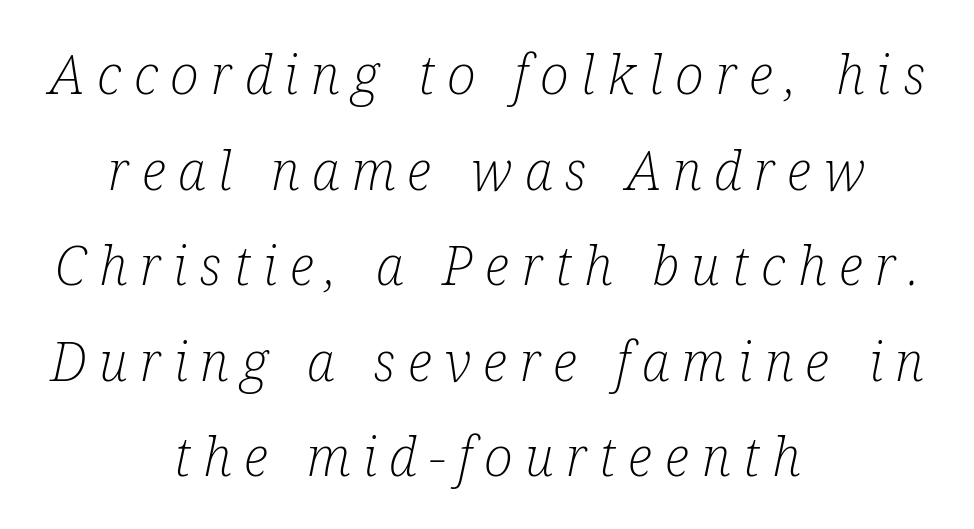
Look at the tracking — it's clearly loosened, letters drifting apart. Note the varied advance widths — an 'i' is clearly narrower than an 'm'. Letters rest on an invisible, unmarked baseline. The lines in this sample share a center point and differ in where they start and stop. Yep, those are serifs on the letters. Characters are canted at an angle relative to the baseline's perpendicular.
